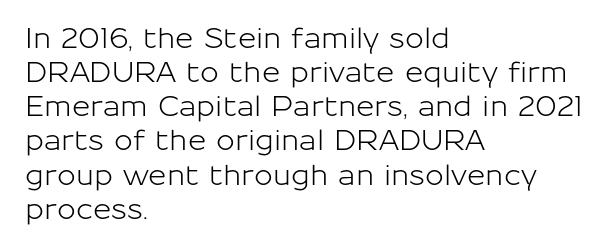
The image shows 28 px sans-serif type, upright; set left-aligned, line spacing 1.22x, normal letter spacing, not underlined; low stroke contrast and a medium x-height.
